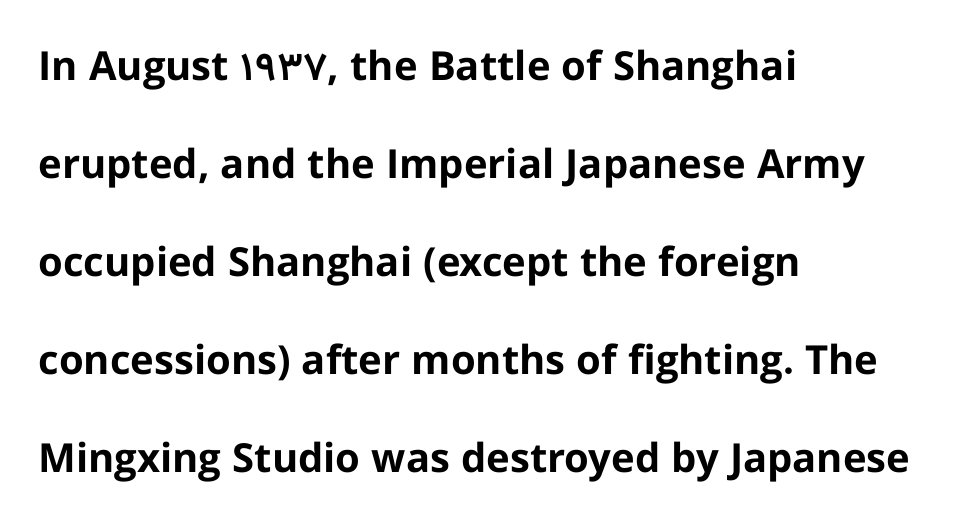
{"serif": "no", "italic": "no", "bold": "yes", "weight": "bold", "width": "normal", "stroke_contrast": "low", "x_height": "medium", "monospaced": "no", "underline": "no", "align": "left", "line_spacing": "loose", "line_spacing_ratio": 2.45, "letter_spacing": "normal", "letter_spacing_em": 0.0, "glyph_px": 40}
